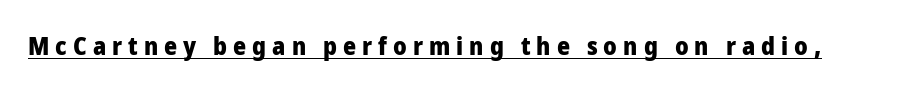
{"italic": "no", "bold": "yes", "underline": "yes", "letter_spacing": "wide", "letter_spacing_em": 0.24, "glyph_px": 25}
